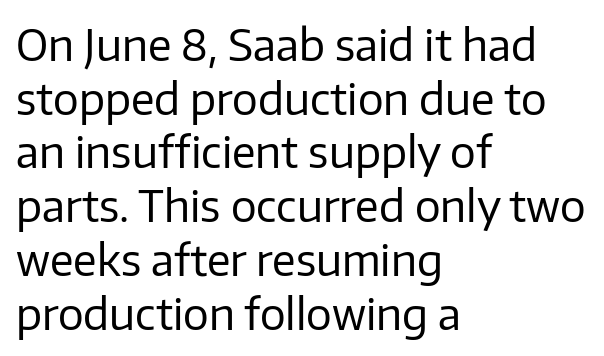
Q: Is the text bold? A: No.
Q: Is the text italic (slanted)? A: No, it is upright.
Q: Is the typeface a serif or a sans-serif typeface? A: Sans-serif.
Q: Is the text underlined? A: No.
Q: How is the paragraph aligned? A: Left-aligned.
Q: Is the spacing between letters normal or unusually wide? A: Normal.
Q: Is the spacing between lines tight, normal or loose? A: Normal.
Q: Width (condensed, normal, or wide)? A: Normal.
Q: Stroke contrast? A: Low.
Q: x-height? A: Medium.
Q: Monospaced? A: No.
